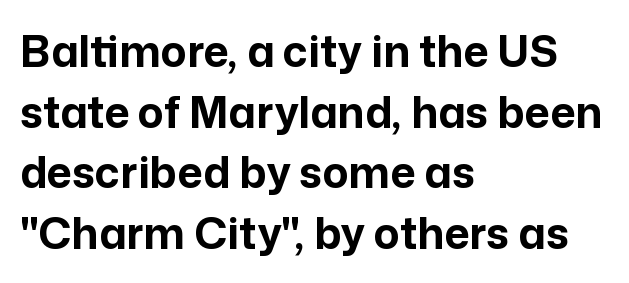
{"serif": "no", "italic": "no", "bold": "yes", "weight": "bold", "width": "normal", "stroke_contrast": "low", "x_height": "medium", "monospaced": "no", "underline": "no", "align": "left", "line_spacing": "normal", "line_spacing_ratio": 1.41, "letter_spacing": "normal", "letter_spacing_em": 0.0, "glyph_px": 43}
